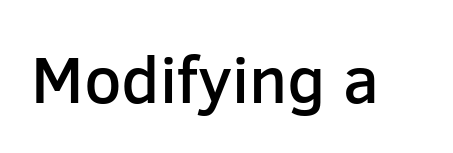
Q: Is the text bold? A: Semi-bold.
Q: Is the text italic (slanted)? A: No, it is upright.
Q: Is the typeface a serif or a sans-serif typeface? A: Sans-serif.
Q: Is the text underlined? A: No.
Q: Is the spacing between letters normal or unusually wide? A: Normal.
Q: Width (condensed, normal, or wide)? A: Normal.
Q: Stroke contrast? A: Low.
Q: x-height? A: Medium.
Q: Monospaced? A: No.
